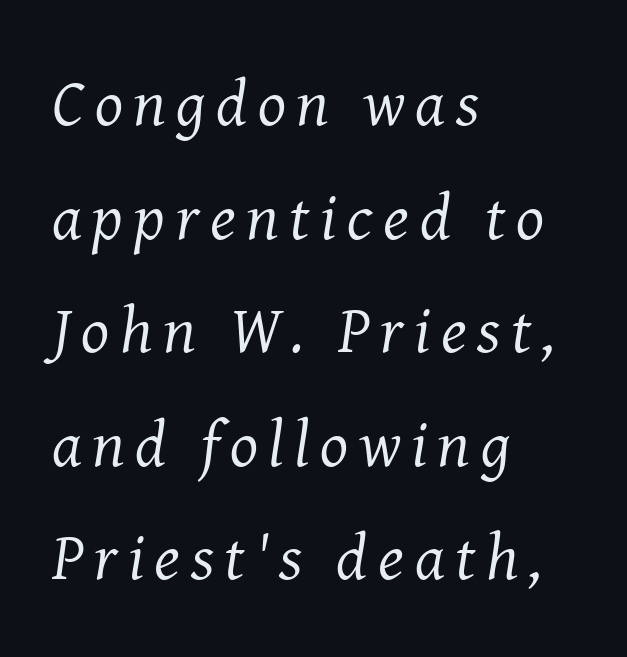
{"serif": "yes", "italic": "yes", "lean": "right", "slant_degrees": 8, "bold": "no", "weight": "regular", "width": "normal", "stroke_contrast": "medium", "x_height": "medium", "monospaced": "no", "underline": "no", "align": "left", "line_spacing_ratio": 1.72, "glyph_px": 66}
